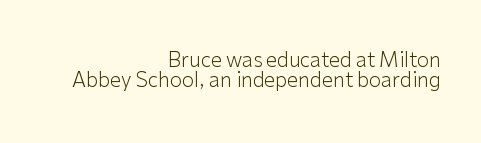
In terms of posture, this sample is upright. The cut favours lightness, reaching ordinary text weight at its darkest. Where is the straight margin? On the right. Rows of type sit shoulder to shoulder in the vertical direction. Words appear dense and cohesive because spacing is normal.
